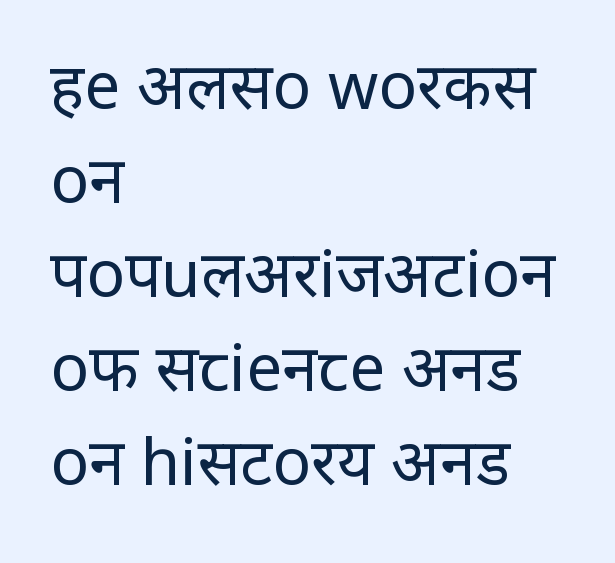
The letters look calm and open, with moderate or lighter stems. Underline: absent. If you drew a line through each stem, it would be perfectly vertical. No feet cap the strokes, marking this as sans-serif type. The paragraph has a hard left edge and a soft right edge.
